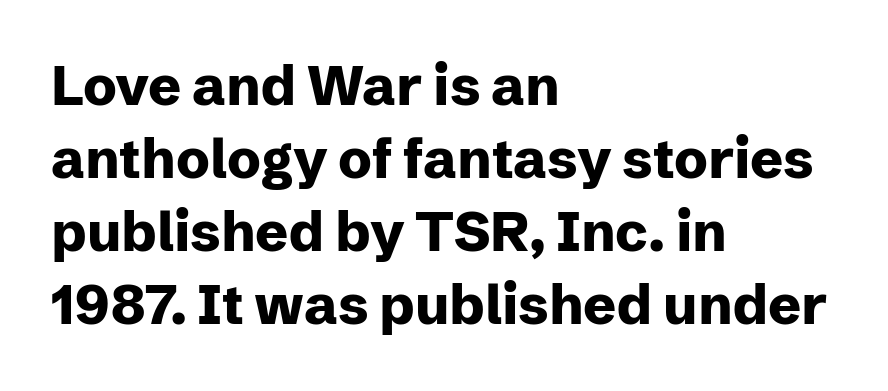
Clear beneath every line of the passage. A dark, heavy texture on the line: the type is bold. The typography opts for an upright posture over an oblique one. Here the designer chose a conventional face with non-uniform glyph widths.
